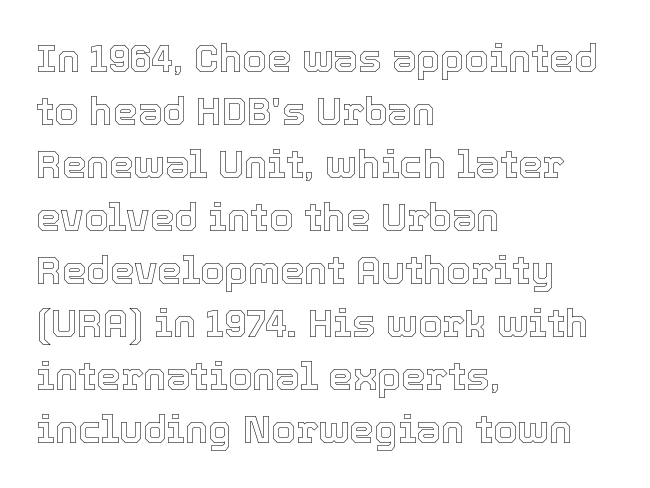
The rows are spaced the way most documents space them. A student would call this left alignment; a typographer would say flush left, rag right. It's the straight-up-and-down kind of type. You could not count columns in this text — the font is proportionally spaced. Each row of text sits above clean, open space.
